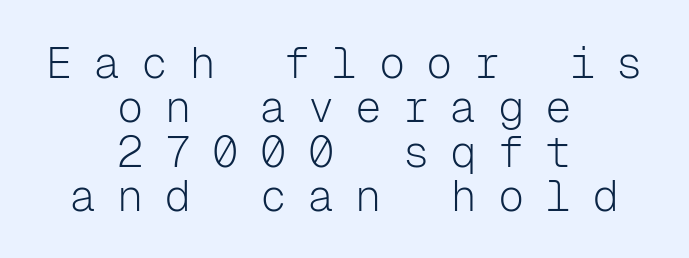
Which margin do the lines hug? Neither — every line sits in the middle. Has an underline been added? It has not. Note the uniform advance width — an 'i' takes as much space as an 'm'. The letterforms stand isolated, each surrounded by extra space.
